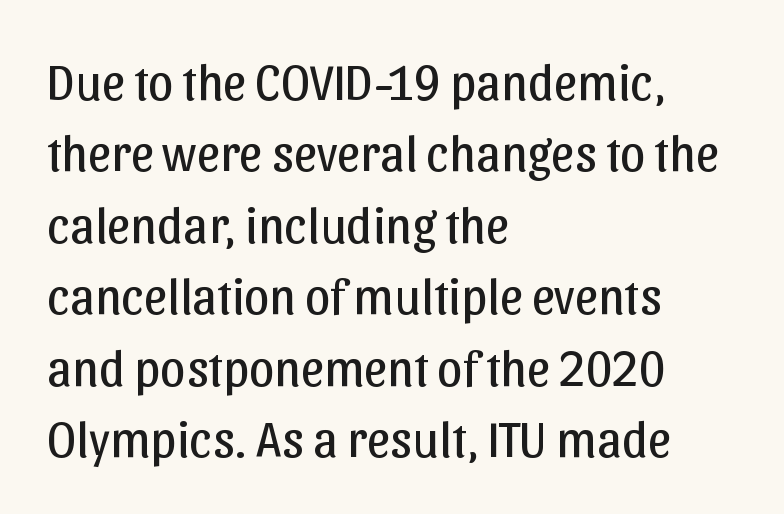
Q: Is the text bold? A: No.
Q: Is the text italic (slanted)? A: No, it is upright.
Q: Is the typeface a serif or a sans-serif typeface? A: Sans-serif.
Q: Is the text underlined? A: No.
Q: How is the paragraph aligned? A: Left-aligned.
Q: Is the spacing between letters normal or unusually wide? A: Normal.
Q: Is the spacing between lines tight, normal or loose? A: Normal.
Q: Width (condensed, normal, or wide)? A: Normal.
Q: Stroke contrast? A: Low.
Q: x-height? A: Medium.
Q: Monospaced? A: No.
